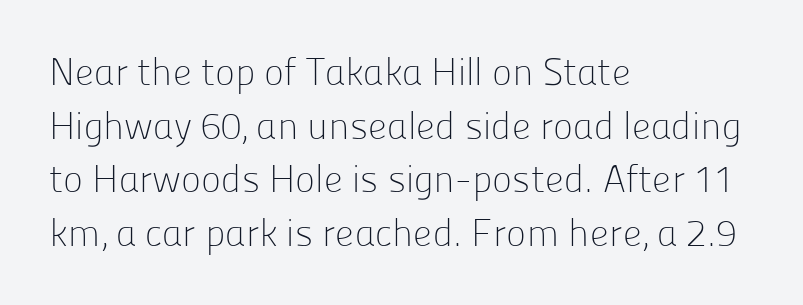
Students, note that the glyphs here touch the page at normal intervals. The rendering anchors every line to the left-hand side. Horizontal bands of white between lines are of average thickness. Style check: upright. The strokes are not fattened; the text isn't bold. You can tell from the bare stems that sans-serif type was used.
